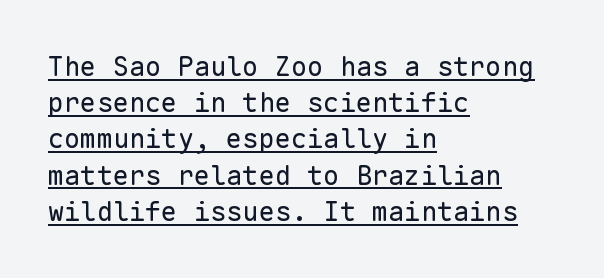
A classic flush-left, rag-right setting is used for this passage. A typographer would call this underscored text. The tracking reads as untouched default to a designer's eye. The typography opts for an upright posture over an oblique one. Stroke thickness stays within the range of a standard reading face or lighter.
